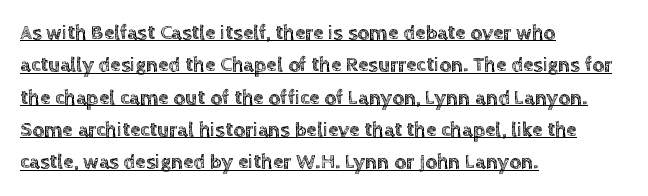
Q: Is the text italic (slanted)? A: No, it is upright.
Q: Is the text underlined? A: Yes.
Q: How is the paragraph aligned? A: Left-aligned.
Q: Is the spacing between letters normal or unusually wide? A: Normal.
Q: Is the spacing between lines tight, normal or loose? A: Normal.
